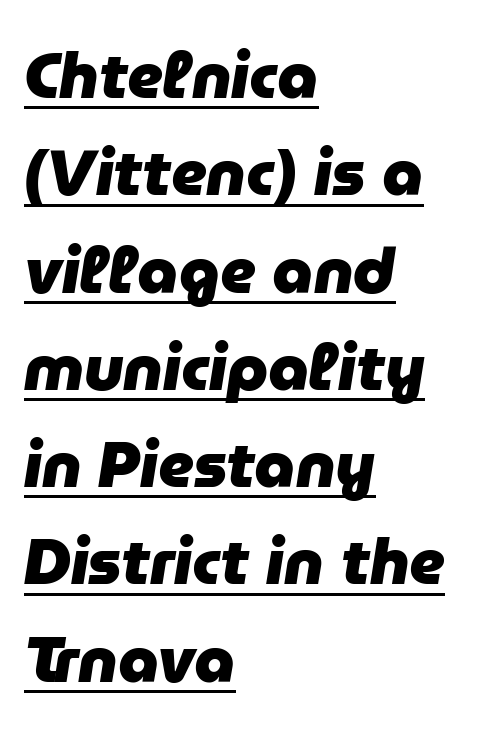
Q: Is the text bold? A: Yes.
Q: Is the text italic (slanted)? A: Yes, it leans right by about 9 degrees.
Q: Is the text underlined? A: Yes.
Q: How is the paragraph aligned? A: Left-aligned.
Q: Is the spacing between letters normal or unusually wide? A: Normal.
Q: Is the spacing between lines tight, normal or loose? A: Normal.
Q: Width (condensed, normal, or wide)? A: Normal.
Q: Stroke contrast? A: Low.
Q: x-height? A: Medium.
Q: Monospaced? A: No.
